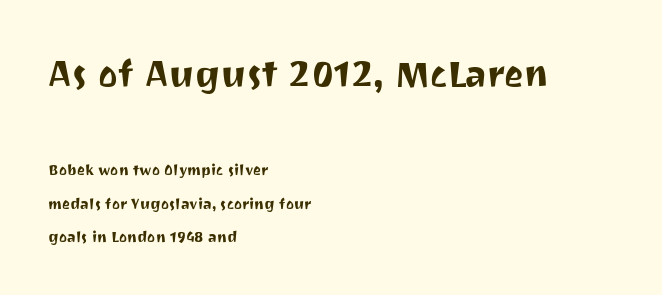
{"serif": "no", "italic": "no", "width": "normal", "stroke_contrast": "medium", "x_height": "medium", "monospaced": "no", "underline": "no", "align": "left", "line_spacing": "loose", "line_spacing_ratio": 2.21, "letter_spacing": "normal", "letter_spacing_em": 0.0, "larger_block": "first", "size_ratio": 2.47, "glyph_px": 37}
